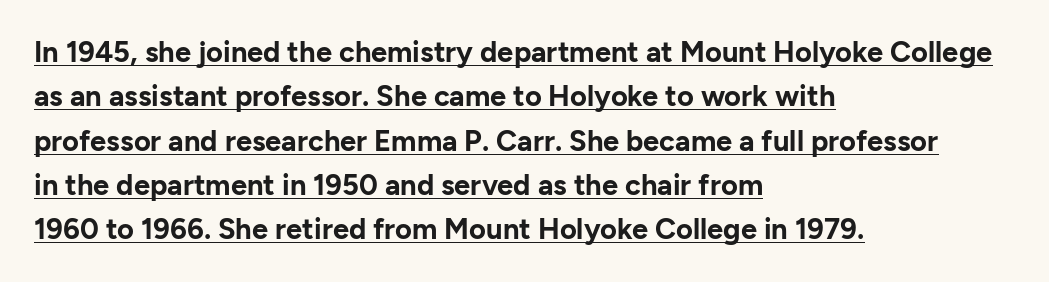
Q: Is the text bold? A: Yes.
Q: Is the text italic (slanted)? A: No, it is upright.
Q: Is the typeface a serif or a sans-serif typeface? A: Sans-serif.
Q: Is the text underlined? A: Yes.
Q: How is the paragraph aligned? A: Left-aligned.
Q: Is the spacing between letters normal or unusually wide? A: Normal.
Q: Is the spacing between lines tight, normal or loose? A: Normal.
Q: Width (condensed, normal, or wide)? A: Normal.
Q: Stroke contrast? A: Low.
Q: x-height? A: Medium.
Q: Monospaced? A: No.
